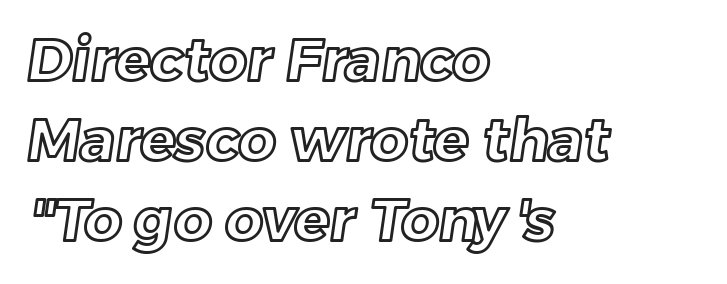
Q: Is the text underlined? A: No.
Q: How is the paragraph aligned? A: Left-aligned.
Q: Is the spacing between letters normal or unusually wide? A: Normal.
Q: Is the spacing between lines tight, normal or loose? A: Normal.
Q: Width (condensed, normal, or wide)? A: Normal.
Q: x-height? A: Medium.
Q: Monospaced? A: No.
